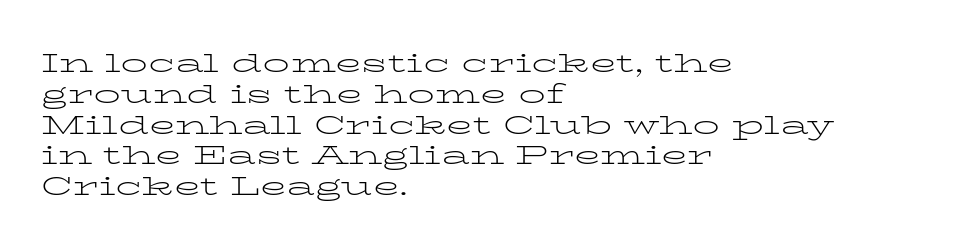
{"italic": "no", "bold": "no", "underline": "no", "align": "left", "line_spacing": "tight", "line_spacing_ratio": 1.14, "letter_spacing": "normal", "letter_spacing_em": 0.0, "glyph_px": 27}
